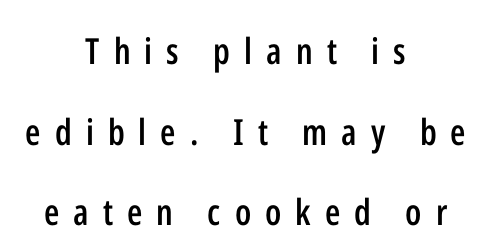
Q: Is the text bold? A: Semi-bold.
Q: Is the text italic (slanted)? A: No, it is upright.
Q: Is the typeface a serif or a sans-serif typeface? A: Sans-serif.
Q: Is the text underlined? A: No.
Q: How is the paragraph aligned? A: Centered.
Q: Is the spacing between letters normal or unusually wide? A: Unusually wide.
Q: Is the spacing between lines tight, normal or loose? A: Loose.
Q: Width (condensed, normal, or wide)? A: Condensed.
Q: Stroke contrast? A: Low.
Q: x-height? A: Medium.
Q: Monospaced? A: No.
